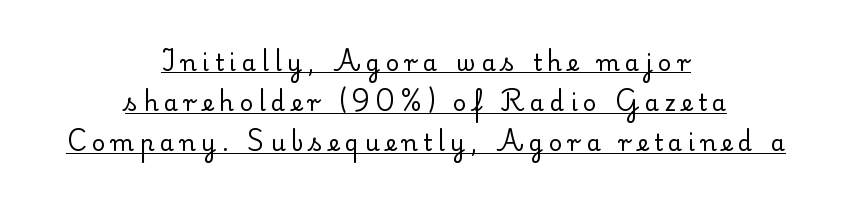
Q: Is the text bold? A: No.
Q: Is the text italic (slanted)? A: No, it is upright.
Q: Is the text underlined? A: Yes.
Q: How is the paragraph aligned? A: Centered.
Q: Is the spacing between letters normal or unusually wide? A: Unusually wide.
